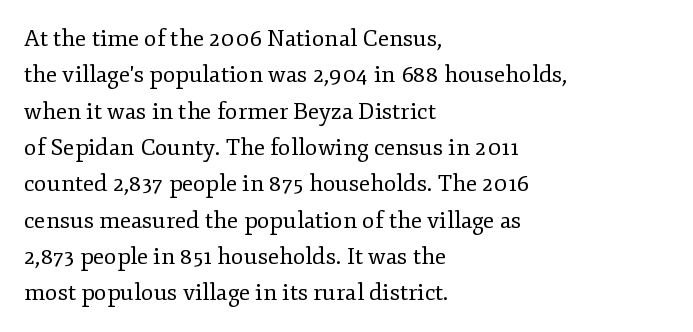
Q: Is the text bold? A: No.
Q: Is the text italic (slanted)? A: No, it is upright.
Q: Is the text underlined? A: No.
Q: How is the paragraph aligned? A: Left-aligned.
Q: Is the spacing between letters normal or unusually wide? A: Normal.
Q: Is the spacing between lines tight, normal or loose? A: Normal.
